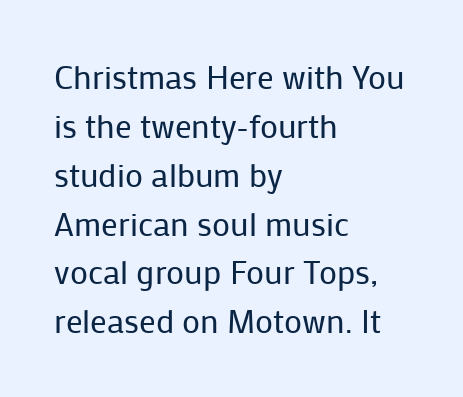
The image shows 33 px regular-weight sans-serif type, upright; set left-aligned, normal line spacing (1.48x), normal letter spacing, not underlined; low stroke contrast and a medium x-height.
